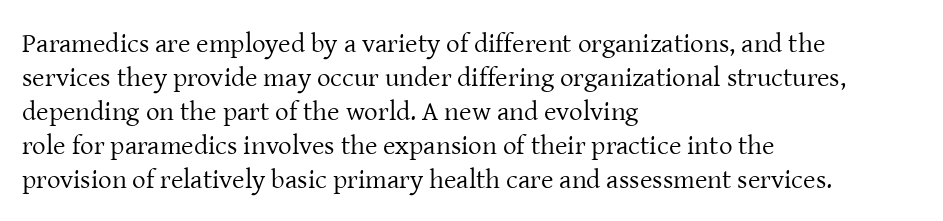
The image shows 27 px text type, upright; set left-aligned, normal line spacing (1.26x), normal letter spacing, not underlined.
